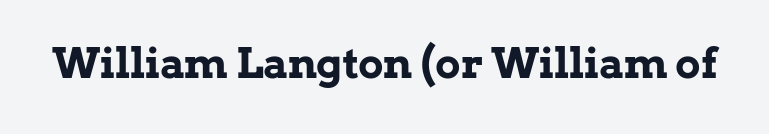
{"serif": "yes", "italic": "no", "bold": "yes", "weight": "bold", "width": "normal", "stroke_contrast": "low", "x_height": "medium", "monospaced": "no", "underline": "no", "letter_spacing": "normal", "letter_spacing_em": 0.0, "glyph_px": 42}
